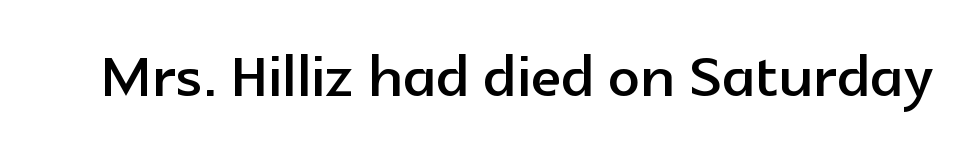
Q: Is the text italic (slanted)? A: No, it is upright.
Q: Is the typeface a serif or a sans-serif typeface? A: Sans-serif.
Q: Is the text underlined? A: No.
Q: Is the spacing between letters normal or unusually wide? A: Normal.
Q: Width (condensed, normal, or wide)? A: Normal.
Q: x-height? A: Medium.
Q: Monospaced? A: No.
